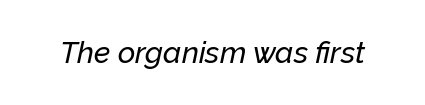
The image shows 30 px text type, italic (leaning right); set normal letter spacing, not underlined; low stroke contrast and a medium x-height.
